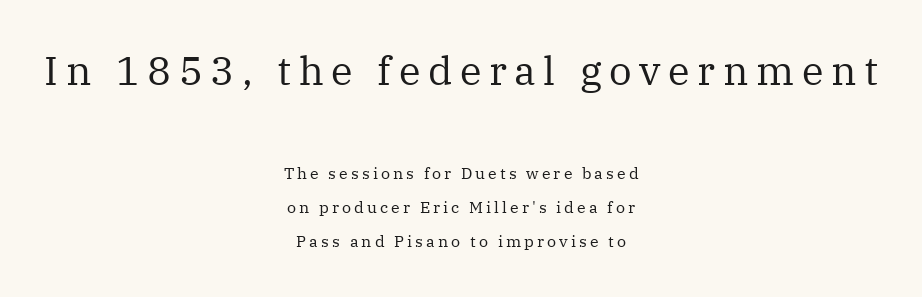
Q: Is the text bold? A: No.
Q: Is the text italic (slanted)? A: No, it is upright.
Q: Is the typeface a serif or a sans-serif typeface? A: Serif.
Q: Is the text underlined? A: No.
Q: How is the paragraph aligned? A: Centered.
Q: Is the spacing between lines tight, normal or loose? A: Loose.
Q: Which block of text is set in a larger size, the first (top) or the second (bottom)? A: The first (top) one.
Q: Width (condensed, normal, or wide)? A: Normal.
Q: Stroke contrast? A: Medium.
Q: x-height? A: Medium.
Q: Monospaced? A: No.
